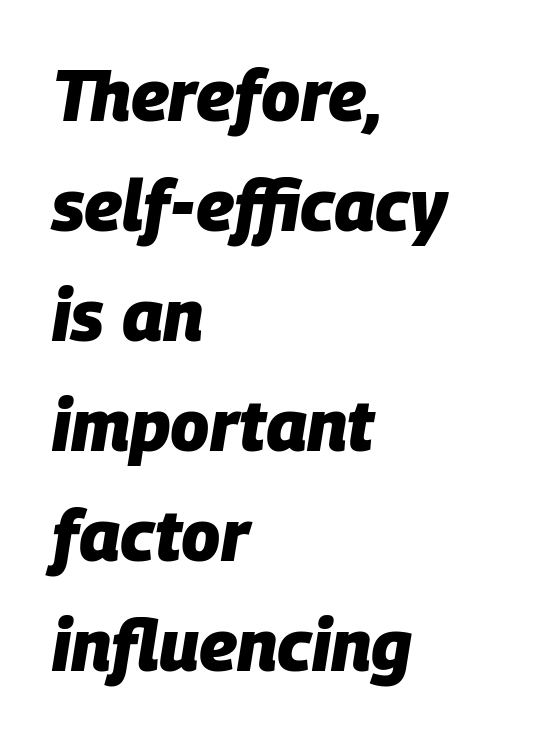
The image shows 71 px heavy type, italic (leaning right); set left-aligned, normal line spacing (1.55x), normal letter spacing, not underlined; low stroke contrast and a large x-height.
